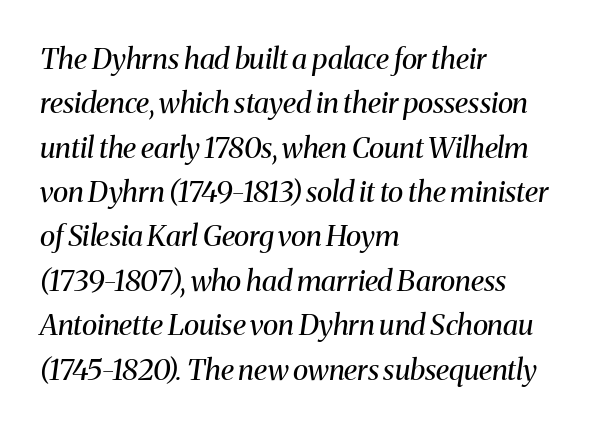
Q: Is the text bold? A: No.
Q: Is the text italic (slanted)? A: Yes, it leans right by about 8 degrees.
Q: Is the typeface a serif or a sans-serif typeface? A: Serif.
Q: Is the text underlined? A: No.
Q: How is the paragraph aligned? A: Left-aligned.
Q: Is the spacing between letters normal or unusually wide? A: Normal.
Q: Is the spacing between lines tight, normal or loose? A: Normal.
Q: Width (condensed, normal, or wide)? A: Normal.
Q: Stroke contrast? A: Medium.
Q: x-height? A: Medium.
Q: Monospaced? A: No.
